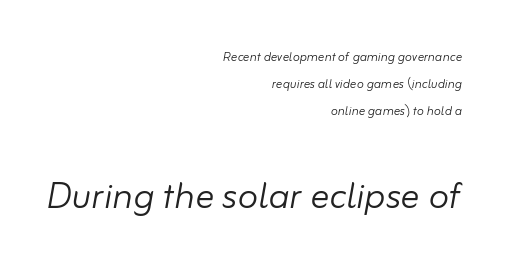
{"italic": "yes", "lean": "right", "slant_degrees": 10, "bold": "no", "weight": "light", "width": "normal", "stroke_contrast": "low", "x_height": "small", "monospaced": "no", "underline": "no", "align": "right", "line_spacing": "normal", "line_spacing_ratio": 1.7, "letter_spacing": "normal", "letter_spacing_em": 0.0, "larger_block": "second", "size_ratio": 2.94, "glyph_px": 47}
